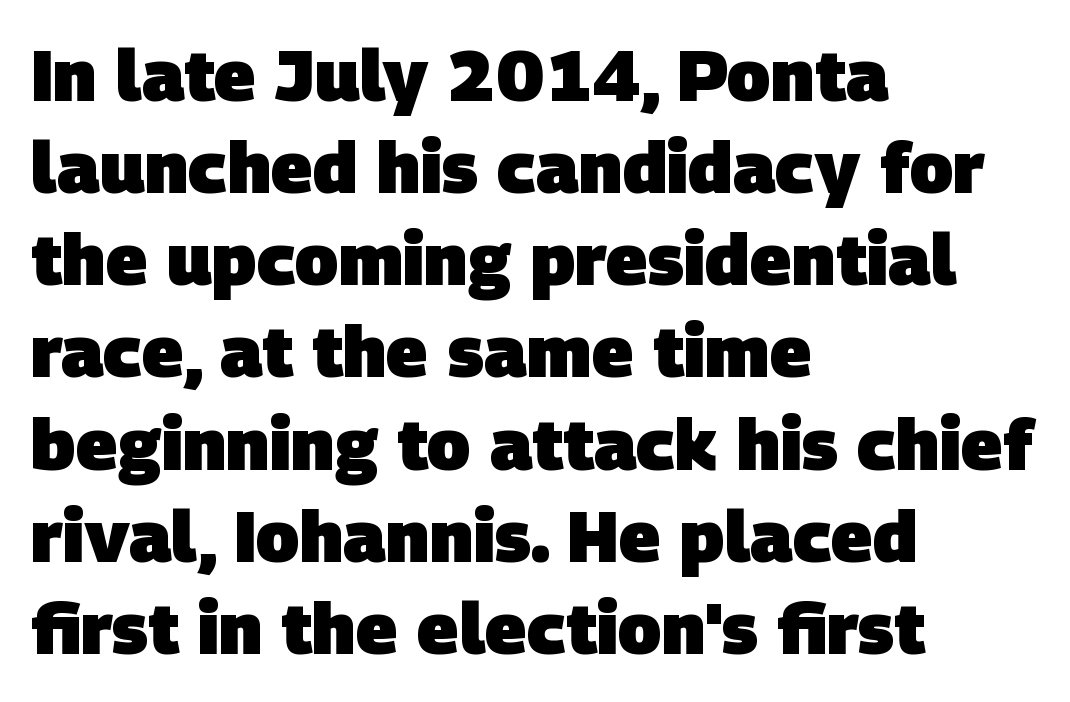
{"serif": "no", "bold": "yes", "weight": "heavy", "width": "normal", "stroke_contrast": "low", "x_height": "large", "monospaced": "no", "underline": "no", "align": "left", "line_spacing": "normal", "line_spacing_ratio": 1.28, "letter_spacing": "normal", "letter_spacing_em": 0.0, "glyph_px": 72}
